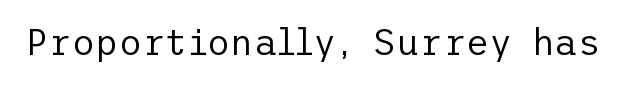
The image shows 36 px regular-weight sans-serif type, upright; set normal letter spacing, not underlined; low stroke contrast and a medium x-height.
